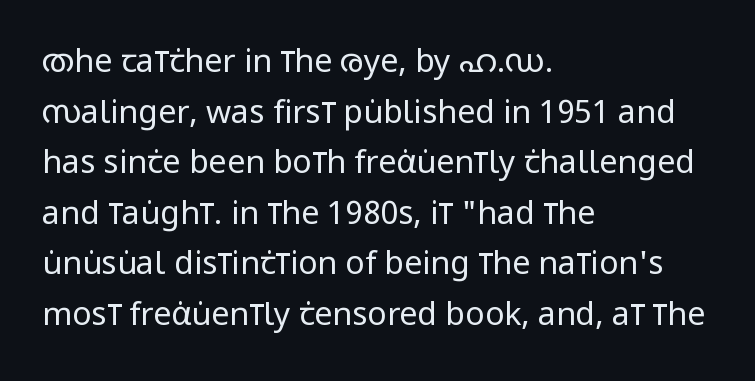
Q: Is the text bold? A: No.
Q: Is the text italic (slanted)? A: No, it is upright.
Q: Is the typeface a serif or a sans-serif typeface? A: Sans-serif.
Q: Is the text underlined? A: No.
Q: How is the paragraph aligned? A: Left-aligned.
Q: Is the spacing between letters normal or unusually wide? A: Normal.
Q: Is the spacing between lines tight, normal or loose? A: Normal.
Q: Width (condensed, normal, or wide)? A: Condensed.
Q: Stroke contrast? A: Low.
Q: x-height? A: Large.
Q: Monospaced? A: No.
